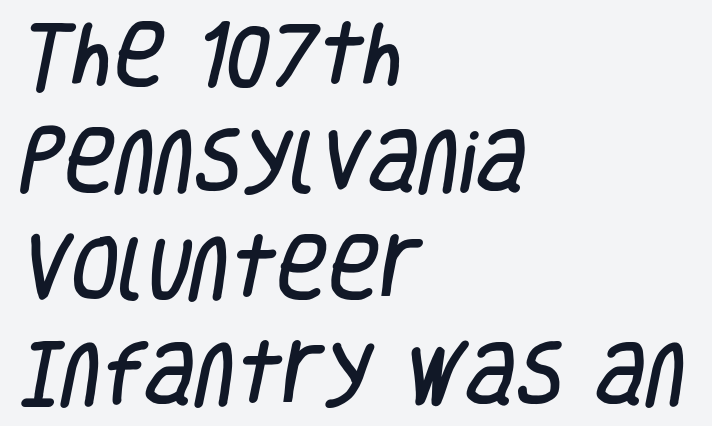
Q: Is the typeface a serif or a sans-serif typeface? A: Sans-serif.
Q: Is the text underlined? A: No.
Q: How is the paragraph aligned? A: Left-aligned.
Q: Is the spacing between letters normal or unusually wide? A: Normal.
Q: Is the spacing between lines tight, normal or loose? A: Normal.
Q: Width (condensed, normal, or wide)? A: Condensed.
Q: Stroke contrast? A: Low.
Q: x-height? A: Large.
Q: Monospaced? A: No.
